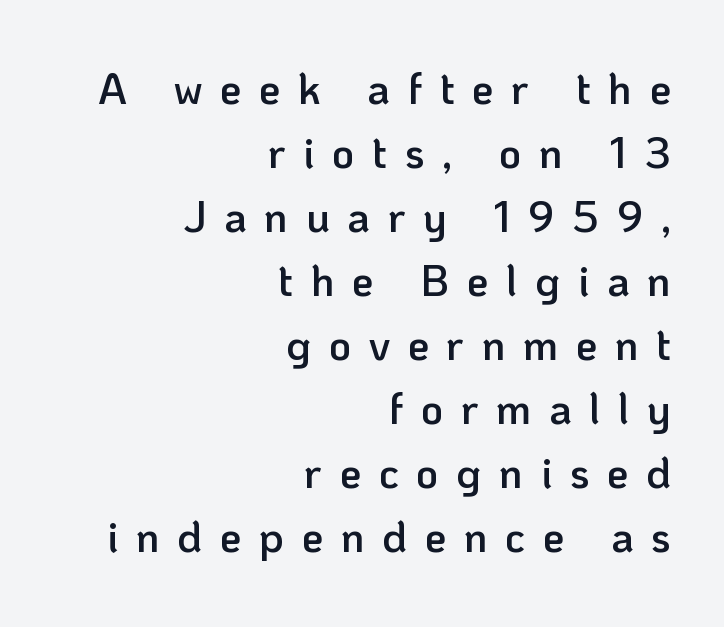
Q: Is the text bold? A: Semi-bold.
Q: Is the text italic (slanted)? A: No, it is upright.
Q: Is the typeface a serif or a sans-serif typeface? A: Sans-serif.
Q: Is the text underlined? A: No.
Q: How is the paragraph aligned? A: Right-aligned.
Q: Is the spacing between letters normal or unusually wide? A: Unusually wide.
Q: Is the spacing between lines tight, normal or loose? A: Normal.
Q: Width (condensed, normal, or wide)? A: Normal.
Q: Stroke contrast? A: Low.
Q: x-height? A: Medium.
Q: Monospaced? A: No.
